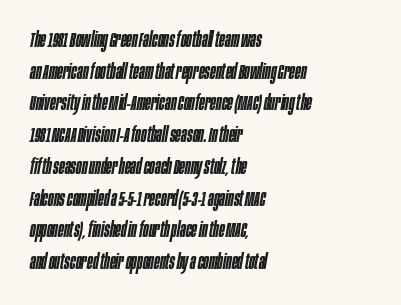
The image shows 21 px text type, italic (leaning right); set left-aligned, normal line spacing (1.51x), normal letter spacing, not underlined.
